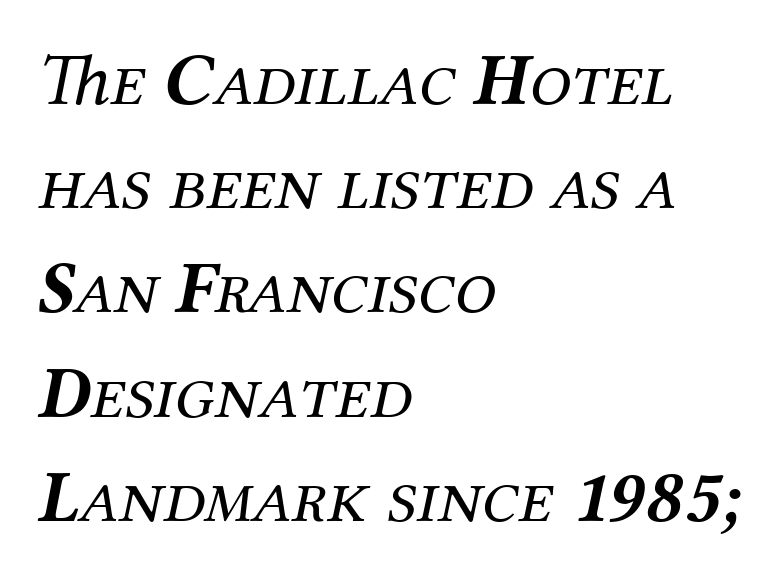
Check under the words: just untouched page. These lines stack with their left ends in a neat column. Spacing verdict: proportional, widths tailored to each character. Slanted lettering throughout.
